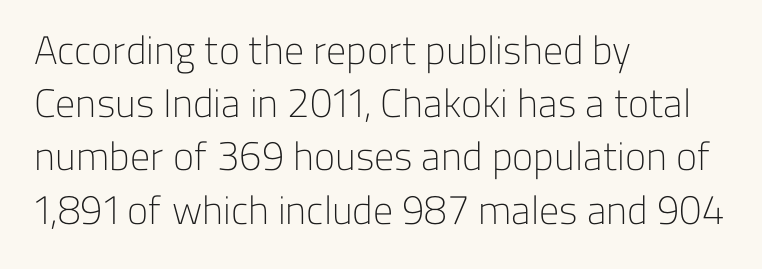
Nothing sits at the stroke ends, so this counts as sans-serif. Nothing unusual about the tracking: characters are spaced as the font intends. The gap between lines stays unmarked. The leading is moderate, giving the passage an even texture.
